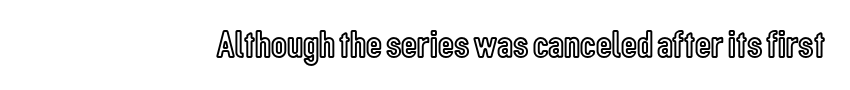
{"italic": "no", "width": "condensed", "x_height": "medium", "monospaced": "no", "underline": "no", "letter_spacing": "normal", "letter_spacing_em": 0.0, "glyph_px": 39}
